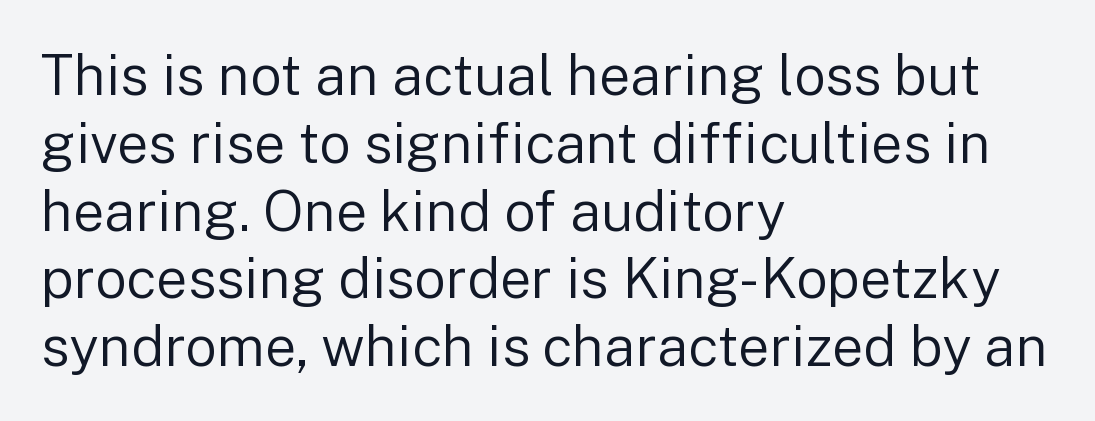
Q: Is the text bold? A: No.
Q: Is the text italic (slanted)? A: No, it is upright.
Q: Is the typeface a serif or a sans-serif typeface? A: Sans-serif.
Q: Is the text underlined? A: No.
Q: How is the paragraph aligned? A: Left-aligned.
Q: Is the spacing between letters normal or unusually wide? A: Normal.
Q: Width (condensed, normal, or wide)? A: Normal.
Q: Stroke contrast? A: Low.
Q: x-height? A: Medium.
Q: Monospaced? A: No.
